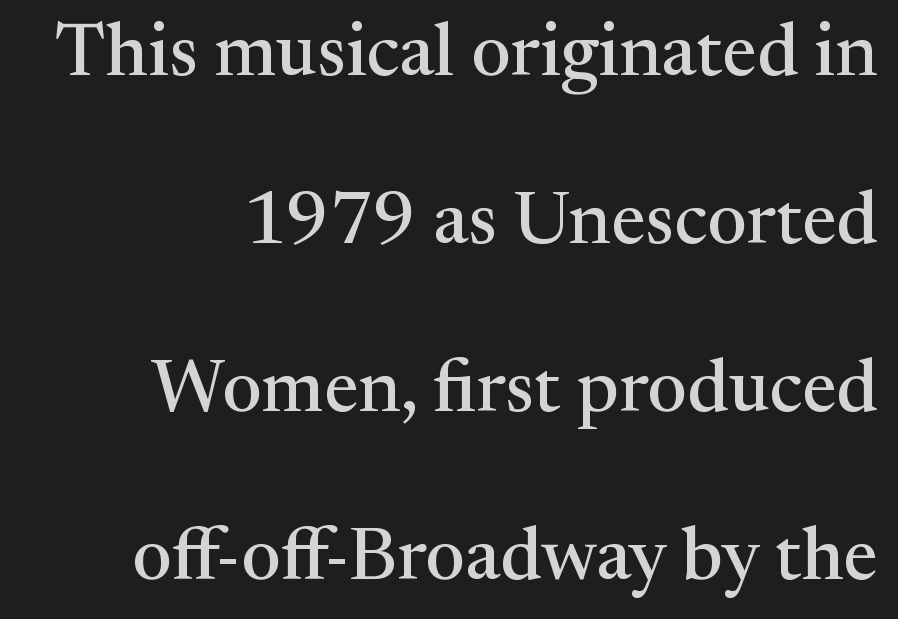
Q: Is the text italic (slanted)? A: No, it is upright.
Q: Is the typeface a serif or a sans-serif typeface? A: Serif.
Q: Is the text underlined? A: No.
Q: How is the paragraph aligned? A: Right-aligned.
Q: Is the spacing between letters normal or unusually wide? A: Normal.
Q: Is the spacing between lines tight, normal or loose? A: Loose.
Q: Width (condensed, normal, or wide)? A: Normal.
Q: Stroke contrast? A: Medium.
Q: x-height? A: Medium.
Q: Monospaced? A: No.
